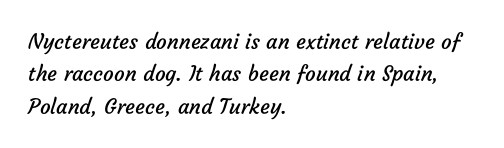
The image shows 21 px text type; set left-aligned, normal line spacing (1.54x), normal letter spacing, not underlined.
